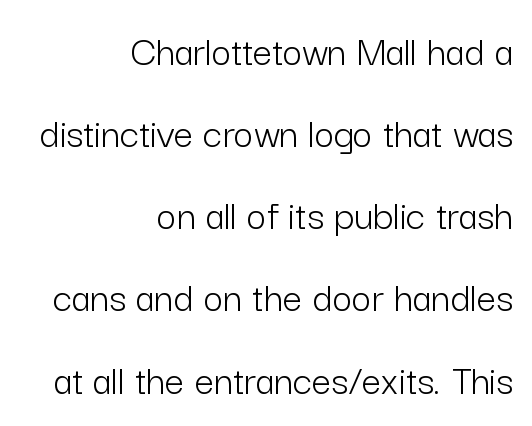
The image shows 43 px light sans-serif type, upright; set right-aligned, loose line spacing (1.91x), normal letter spacing, not underlined; low stroke contrast and a medium x-height.
